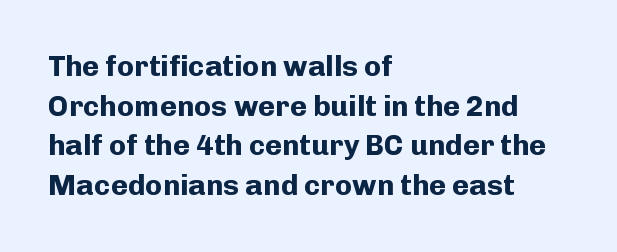
The image shows 29 px bold sans-serif type, upright; set left-aligned, normal line spacing (1.37x), normal letter spacing, not underlined; low stroke contrast and a medium x-height.
